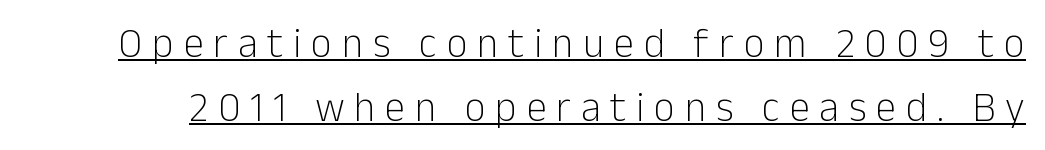
The lettering is marked with a stroke running underneath it. The passage shown stacks its lines at a standard gap. This is roman type, the default non-slanted kind. The letterforms stand isolated, each surrounded by extra space. The characters are drawn with everyday or finer stroke widths.
